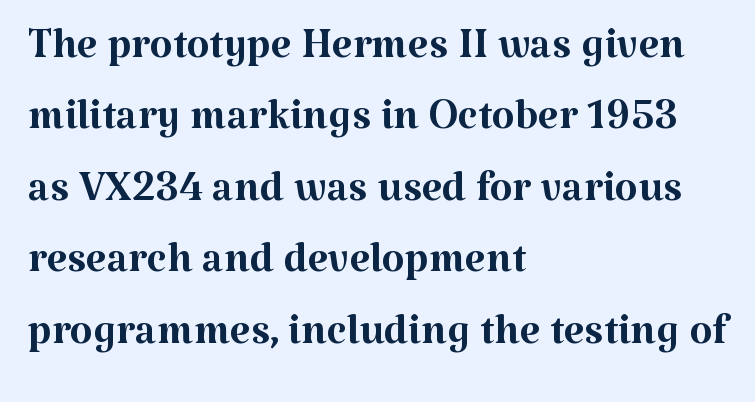
{"serif": "yes", "italic": "no", "bold": "no", "weight": "regular", "width": "normal", "stroke_contrast": "medium", "x_height": "medium", "monospaced": "no", "underline": "no", "align": "left", "line_spacing_ratio": 1.21, "letter_spacing": "normal", "letter_spacing_em": 0.0, "glyph_px": 59}
